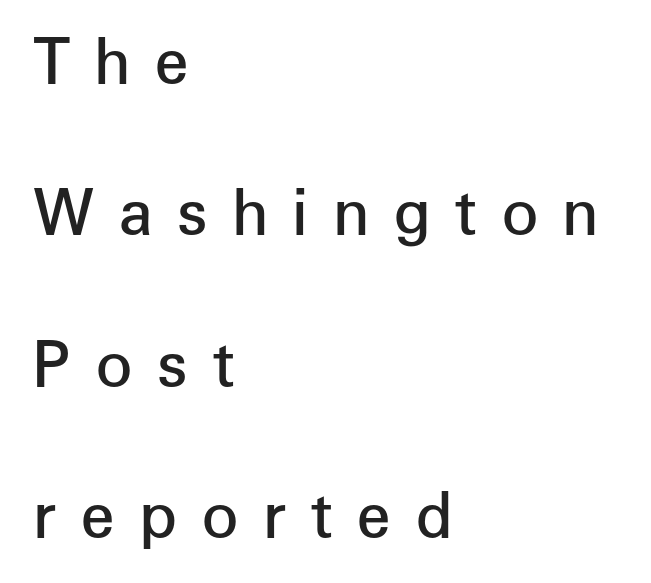
{"serif": "no", "italic": "no", "bold": "semi", "weight": "semibold", "width": "normal", "stroke_contrast": "low", "x_height": "medium", "monospaced": "no", "underline": "no", "align": "left", "line_spacing": "loose", "line_spacing_ratio": 2.44, "letter_spacing": "wide", "letter_spacing_em": 0.38, "glyph_px": 62}
